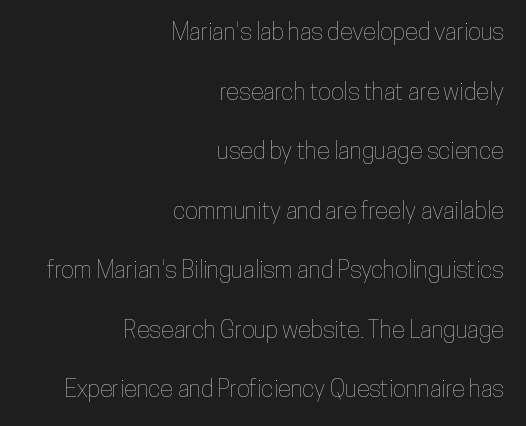
The image shows 24 px text type, upright; set right-aligned, loose line spacing (2.48x), normal letter spacing, not underlined.
